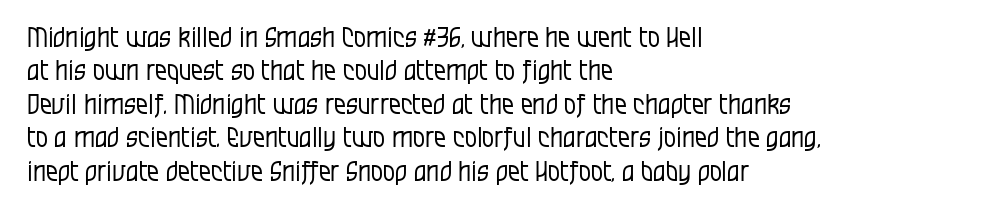
{"italic": "no", "bold": "no", "underline": "no", "align": "left", "line_spacing_ratio": 1.24, "letter_spacing": "normal", "letter_spacing_em": 0.0, "glyph_px": 27}
